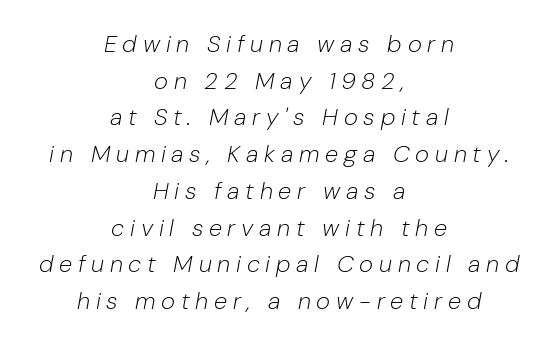
The image shows 24 px text type, italic (leaning right); set centered, normal line spacing (1.53x), unusually wide letter spacing (+0.24 em), not underlined.
